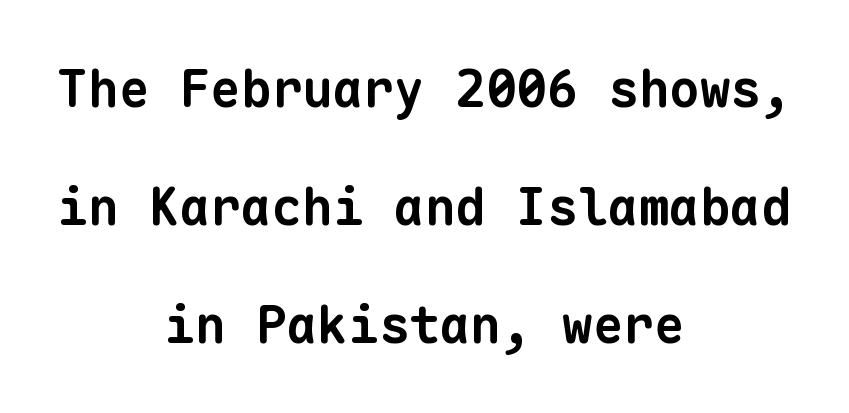
Casual observation: everything's sitting right in the middle. The leading is generous, giving the passage an open texture. There is no visible air inserted between adjacent glyphs. A full-strength bold gives these letters their thick strokes. Looks like terminal output: every glyph gets an equal slot. Font category for this specimen: sans-serif.
